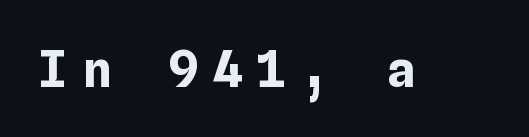
{"italic": "no", "bold": "yes", "weight": "bold", "width": "normal", "stroke_contrast": "low", "x_height": "medium", "underline": "no", "letter_spacing": "wide", "letter_spacing_em": 0.27, "glyph_px": 50}
